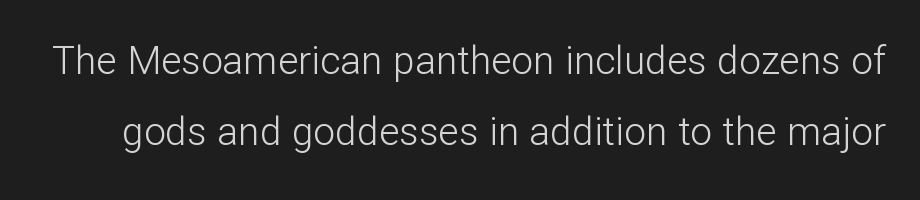
The image shows 39 px light sans-serif type, upright; set line spacing 1.81x, normal letter spacing, not underlined; low stroke contrast and a medium x-height.
